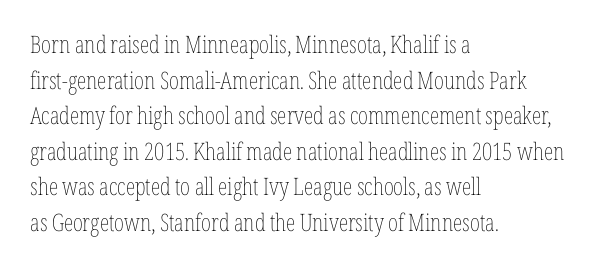
{"italic": "no", "bold": "no", "underline": "no", "align": "left", "line_spacing": "normal", "line_spacing_ratio": 1.48, "letter_spacing": "normal", "letter_spacing_em": 0.0, "glyph_px": 24}
